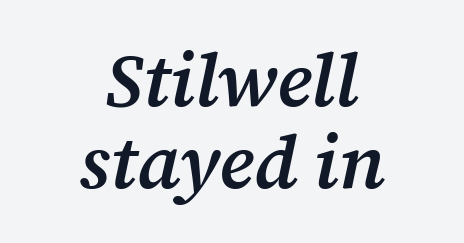
The image shows 75 px semibold serif type, italic (leaning right); set centered, tight line spacing (1.1x), normal letter spacing, not underlined; medium stroke contrast and a medium x-height.
